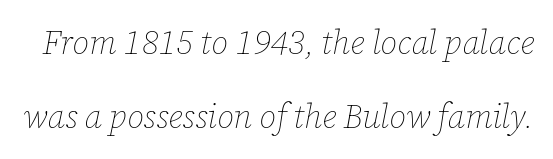
{"italic": "yes", "lean": "right", "slant_degrees": 12, "bold": "no", "weight": "thin", "width": "normal", "stroke_contrast": "low", "x_height": "medium", "monospaced": "no", "underline": "no", "line_spacing": "loose", "line_spacing_ratio": 2.23, "letter_spacing": "normal", "letter_spacing_em": 0.0, "glyph_px": 33}
